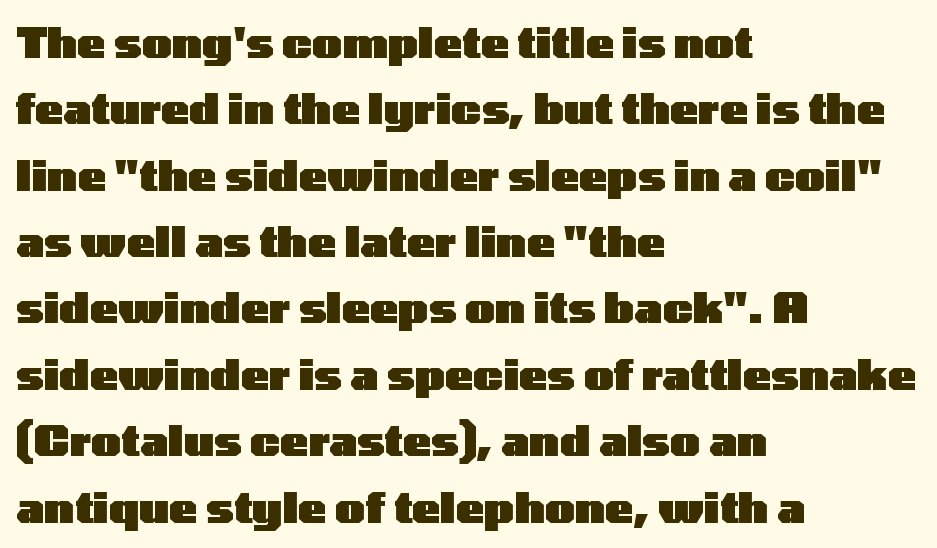
{"serif": "no", "italic": "no", "bold": "yes", "weight": "heavy", "width": "wide", "stroke_contrast": "low", "x_height": "medium", "monospaced": "no", "underline": "no", "align": "left", "line_spacing": "normal", "line_spacing_ratio": 1.58, "letter_spacing": "normal", "letter_spacing_em": 0.0, "glyph_px": 42}
